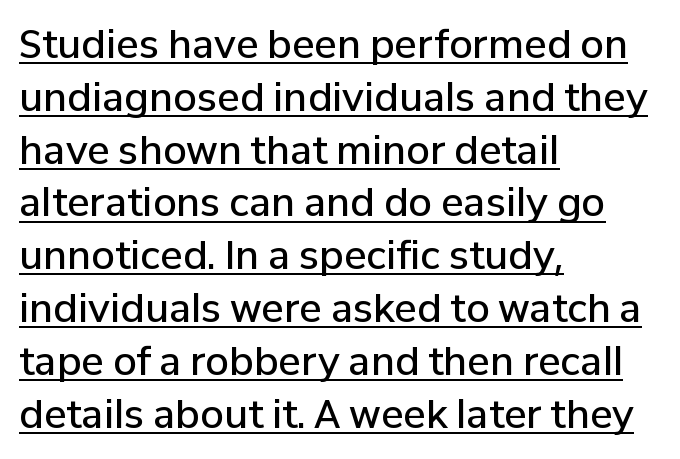
{"serif": "no", "italic": "no", "bold": "semi", "weight": "semibold", "width": "normal", "stroke_contrast": "low", "x_height": "medium", "monospaced": "no", "underline": "yes", "align": "left", "line_spacing": "normal", "line_spacing_ratio": 1.39, "letter_spacing": "normal", "letter_spacing_em": 0.0, "glyph_px": 38}
